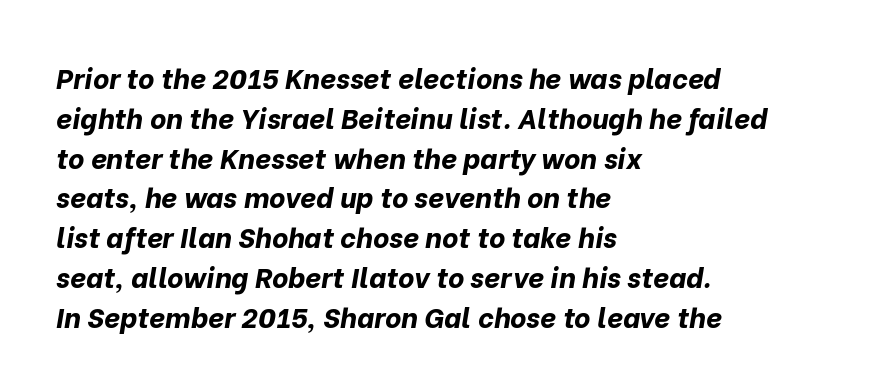
The image shows 28 px bold type, italic (leaning right); set left-aligned, normal line spacing (1.42x), normal letter spacing, not underlined; low stroke contrast and a medium x-height.
